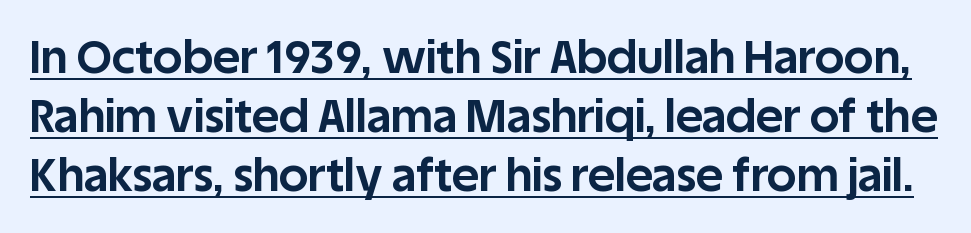
A rule runs beneath these lines of type. These lines carry a lot of weight — the face is fully bold. It's the straight-up-and-down kind of type. The letters carry no serifs — their stems end cleanly without finishing strokes. Compared with typical paragraphs, the rows here are spaced about the same.
